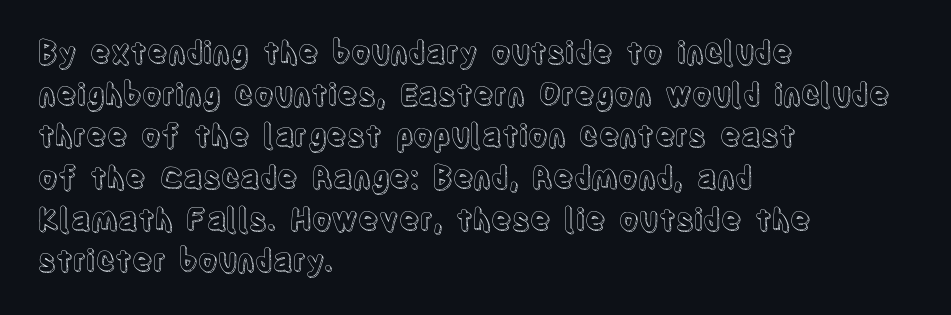
How would I describe the line gaps? Plain and ordinary. A typesetter would call this proportional, since set widths differ per character. Caption: multi-line text, flush left, ragged right. Observe the ordinary spacing: letters are neighbours, not strangers. In terms of posture, this sample is upright. A clean baseline with only descenders dipping below it.
